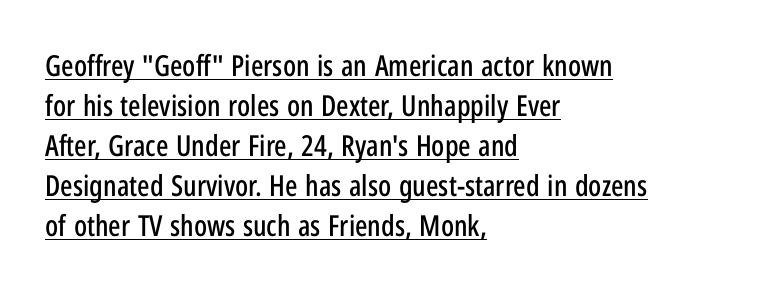
Q: Is the text italic (slanted)? A: No, it is upright.
Q: Is the typeface a serif or a sans-serif typeface? A: Sans-serif.
Q: Is the text underlined? A: Yes.
Q: How is the paragraph aligned? A: Left-aligned.
Q: Is the spacing between letters normal or unusually wide? A: Normal.
Q: Is the spacing between lines tight, normal or loose? A: Normal.
Q: Width (condensed, normal, or wide)? A: Condensed.
Q: Stroke contrast? A: Low.
Q: x-height? A: Medium.
Q: Monospaced? A: No.
